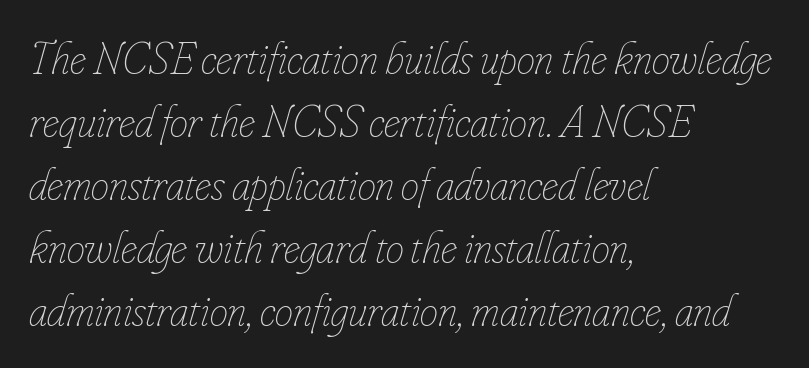
The image shows 46 px thin, condensed type, italic (leaning right); set left-aligned, normal line spacing (1.37x), normal letter spacing, not underlined; low stroke contrast and a small x-height.
